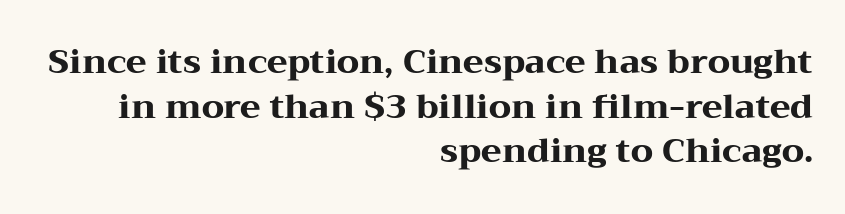
The image shows 34 px heavy, wide serif type, upright; set right-aligned, normal line spacing (1.31x), normal letter spacing, not underlined; medium stroke contrast and a medium x-height.
